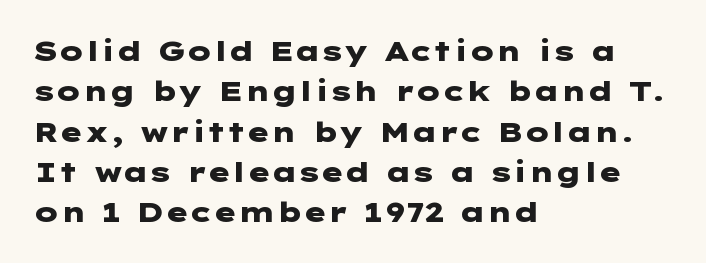
The image shows 28 px heavy, wide sans-serif type, upright; set left-aligned, normal line spacing (1.44x), normal letter spacing, not underlined; low stroke contrast and a medium x-height.
